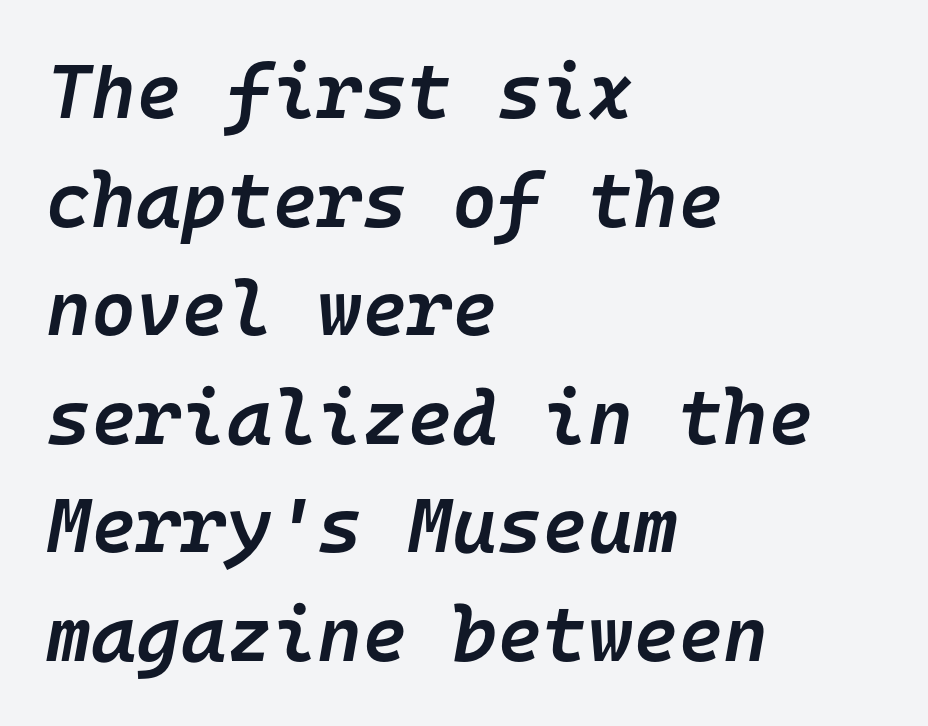
The image shows 77 px semibold type, italic (leaning right), monospaced; set left-aligned, normal line spacing (1.41x), normal letter spacing, not underlined; low stroke contrast and a medium x-height.
